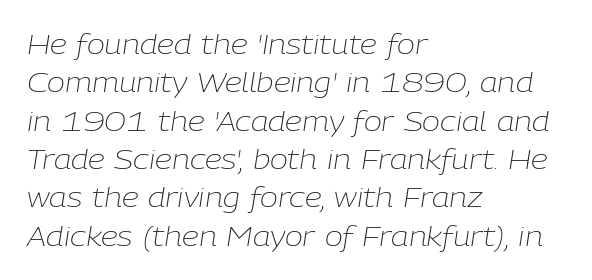
Caption: multi-line text, flush left, ragged right. You could call the tracking neutral — neither tight nor loose. The font's italic variant was chosen for this text. Evenly set lines give the paragraph a standard silhouette.
